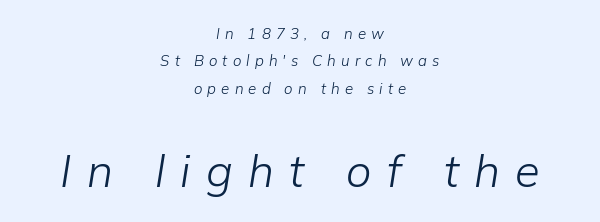
{"italic": "yes", "lean": "right", "slant_degrees": 9, "bold": "no", "weight": "light", "width": "normal", "stroke_contrast": "low", "x_height": "medium", "monospaced": "no", "underline": "no", "align": "center", "line_spacing_ratio": 1.82, "letter_spacing": "wide", "letter_spacing_em": 0.34, "larger_block": "second", "size_ratio": 3.0, "glyph_px": 45}
